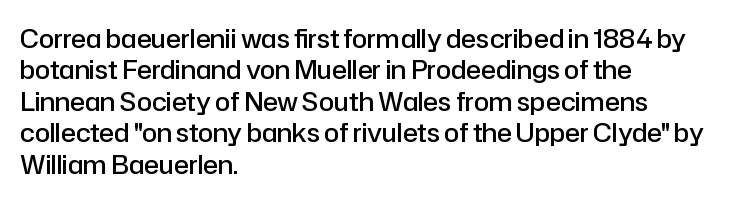
Q: Is the text bold? A: Semi-bold.
Q: Is the text italic (slanted)? A: No, it is upright.
Q: Is the text underlined? A: No.
Q: How is the paragraph aligned? A: Left-aligned.
Q: Is the spacing between letters normal or unusually wide? A: Normal.
Q: Is the spacing between lines tight, normal or loose? A: Normal.
